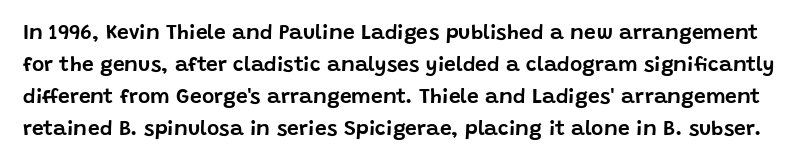
{"italic": "no", "underline": "no", "line_spacing": "normal", "line_spacing_ratio": 1.53, "letter_spacing": "normal", "letter_spacing_em": 0.0, "glyph_px": 21}
